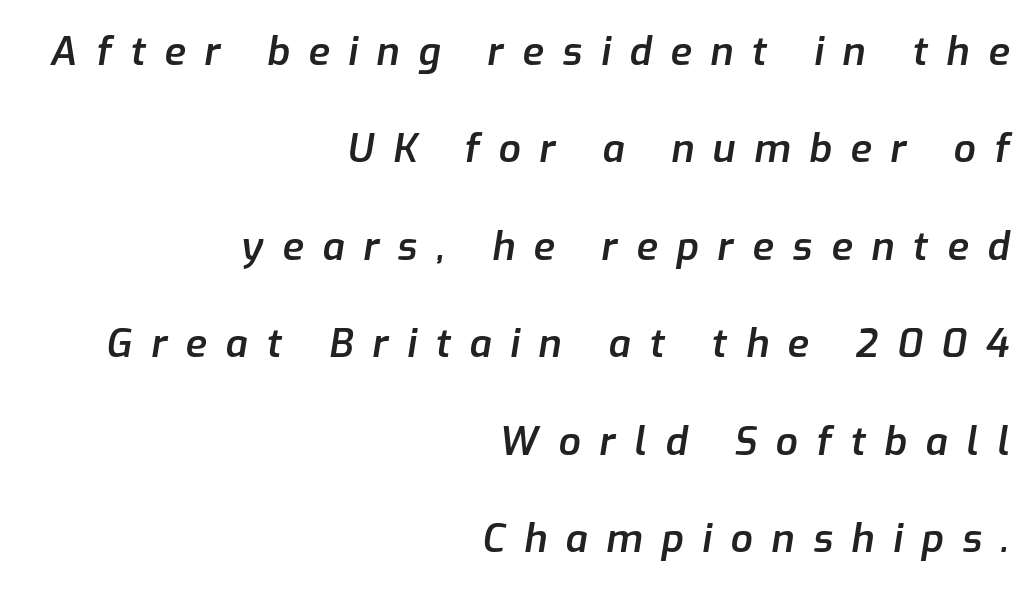
Q: Is the text bold? A: Semi-bold.
Q: Is the text italic (slanted)? A: Yes, it leans right by about 9 degrees.
Q: Is the text underlined? A: No.
Q: How is the paragraph aligned? A: Right-aligned.
Q: Is the spacing between letters normal or unusually wide? A: Unusually wide.
Q: Is the spacing between lines tight, normal or loose? A: Loose.
Q: Width (condensed, normal, or wide)? A: Normal.
Q: Stroke contrast? A: Low.
Q: x-height? A: Medium.
Q: Monospaced? A: No.
